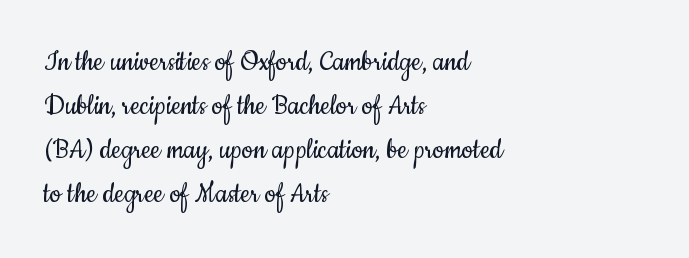
Every row of glyphs begins at an identical x-position on the left. Observe the ordinary spacing: letters are neighbours, not strangers. Counters stay open thanks to moderate or lighter strokes.
